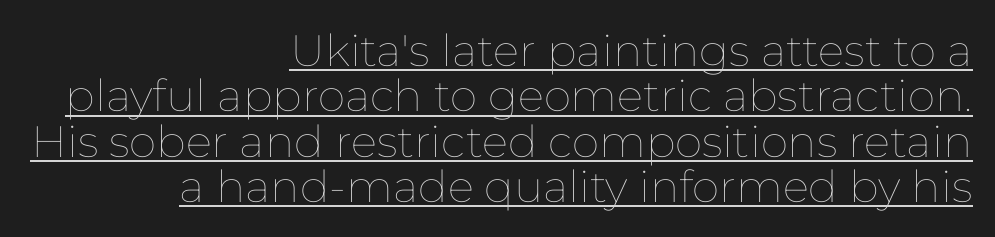
Q: Is the text bold? A: No.
Q: Is the text italic (slanted)? A: No, it is upright.
Q: Is the text underlined? A: Yes.
Q: How is the paragraph aligned? A: Right-aligned.
Q: Is the spacing between letters normal or unusually wide? A: Normal.
Q: Is the spacing between lines tight, normal or loose? A: Tight.
Q: Width (condensed, normal, or wide)? A: Normal.
Q: Stroke contrast? A: Low.
Q: x-height? A: Medium.
Q: Monospaced? A: No.
